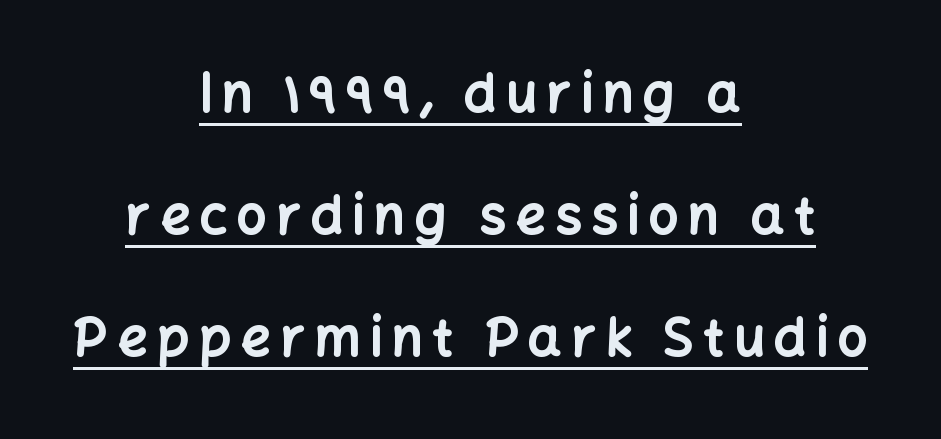
The image shows 53 px bold sans-serif type, upright; set centered, loose line spacing (2.3x), underlined; low stroke contrast and a medium x-height.
